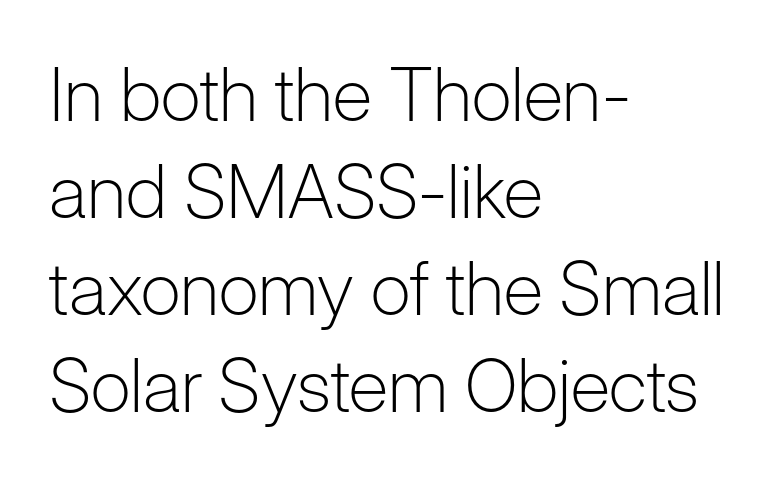
Q: Is the text bold? A: No.
Q: Is the text italic (slanted)? A: No, it is upright.
Q: Is the typeface a serif or a sans-serif typeface? A: Sans-serif.
Q: Is the text underlined? A: No.
Q: How is the paragraph aligned? A: Left-aligned.
Q: Is the spacing between letters normal or unusually wide? A: Normal.
Q: Is the spacing between lines tight, normal or loose? A: Normal.
Q: Width (condensed, normal, or wide)? A: Normal.
Q: Stroke contrast? A: Low.
Q: x-height? A: Medium.
Q: Monospaced? A: No.
